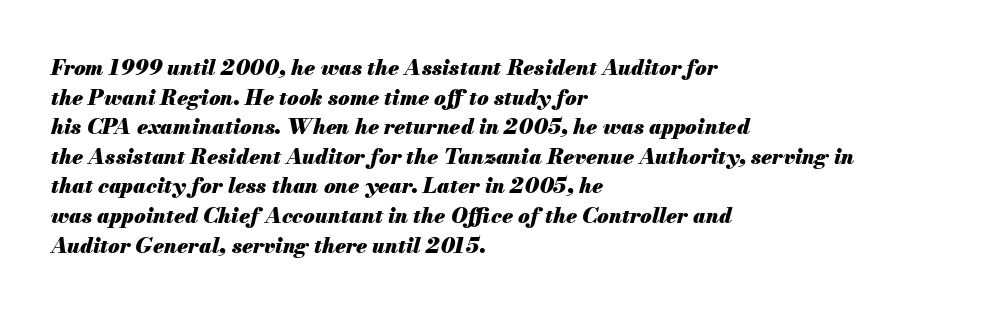
{"italic": "yes", "lean": "right", "slant_degrees": 13, "bold": "yes", "underline": "no", "align": "left", "line_spacing": "normal", "line_spacing_ratio": 1.41, "letter_spacing": "normal", "letter_spacing_em": 0.0, "glyph_px": 21}
